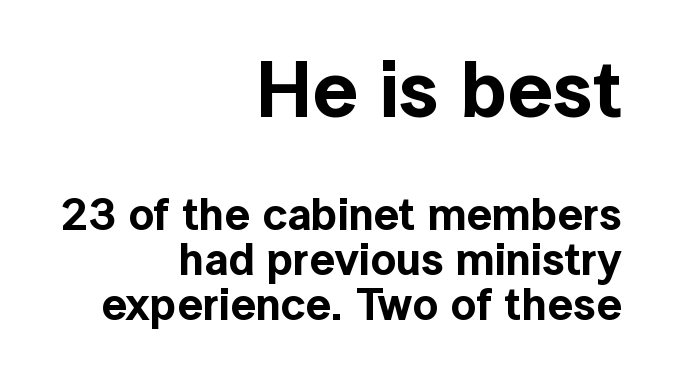
The initial chunk of copy outweighs the following chunk in type size. This sample uses an upright cut, with every glyph sitting square on the baseline. Typographically, this falls in the sans-serif category. Character widths vary here, with narrow letters taking less room than wide ones. The strip under each line holds only bare page.
